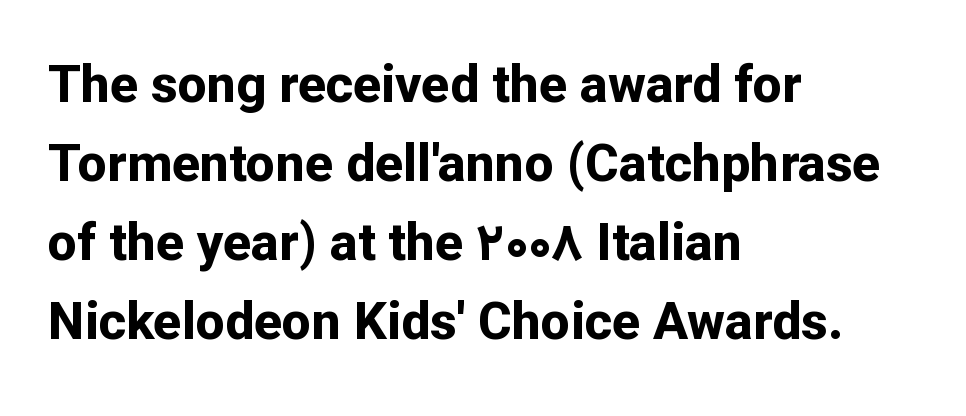
{"serif": "no", "italic": "no", "bold": "yes", "weight": "bold", "width": "normal", "stroke_contrast": "low", "x_height": "medium", "monospaced": "no", "underline": "no", "align": "left", "line_spacing": "normal", "line_spacing_ratio": 1.52, "letter_spacing": "normal", "letter_spacing_em": 0.0, "glyph_px": 52}
